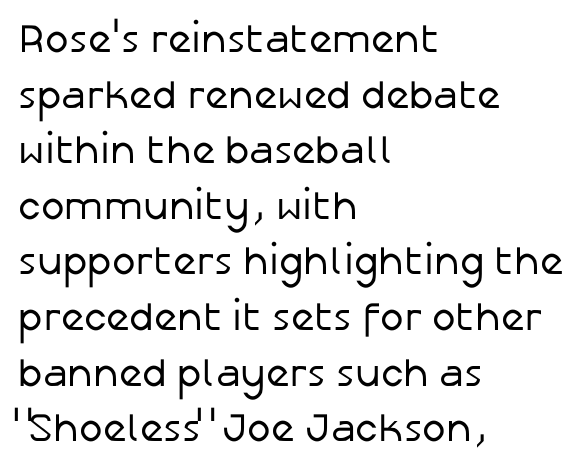
The lines in this sample share a left origin and differ only in where they stop. A typesetter would mark this as roman, not italic. The weight tops out at a normal text grade. This sample has the flowing, uneven cadence of proportional lettering.
